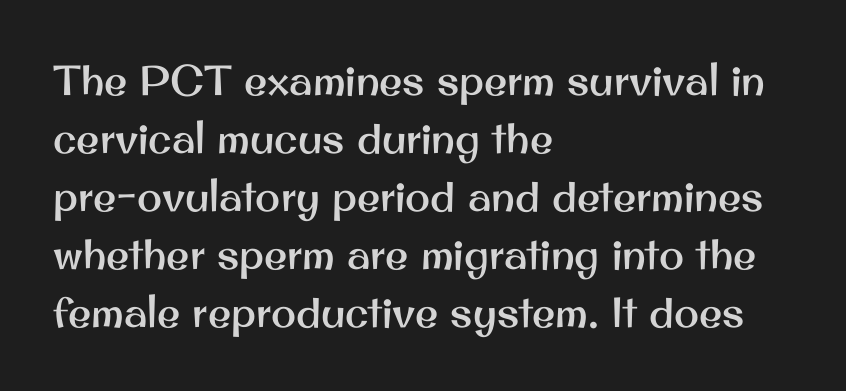
When letters stand straight like this, we call the style roman or upright. The gap between lines stays unmarked. Whoever set this chose a conventional vertical rhythm. Here the designer chose a conventional face with non-uniform glyph widths.
